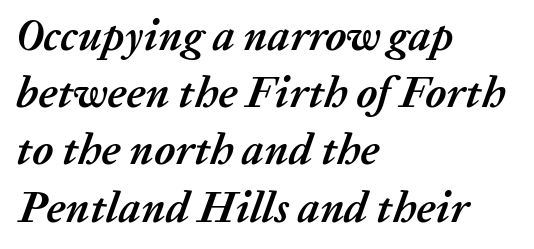
Teacher's note: observe the even left margin — that is flush-left alignment. The passage shown leans; its letterforms are oblique. The leading is moderate, giving the passage an even texture. A dark, heavy texture on the line: the type is bold. Note the varied advance widths — an 'i' is clearly narrower than an 'm'.
